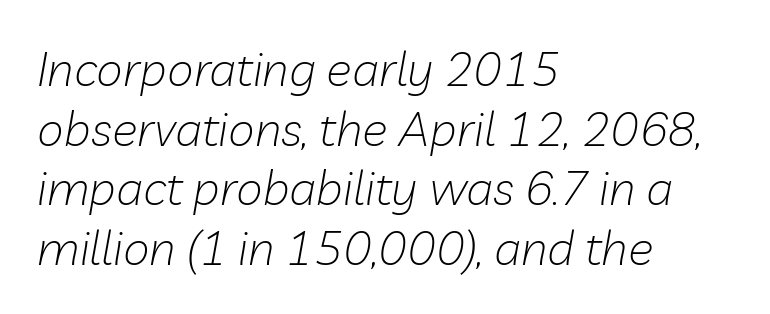
Q: Is the text bold? A: No.
Q: Is the text italic (slanted)? A: Yes, it leans right by about 10 degrees.
Q: Is the text underlined? A: No.
Q: How is the paragraph aligned? A: Left-aligned.
Q: Is the spacing between letters normal or unusually wide? A: Normal.
Q: Width (condensed, normal, or wide)? A: Normal.
Q: Stroke contrast? A: Low.
Q: x-height? A: Medium.
Q: Monospaced? A: No.
